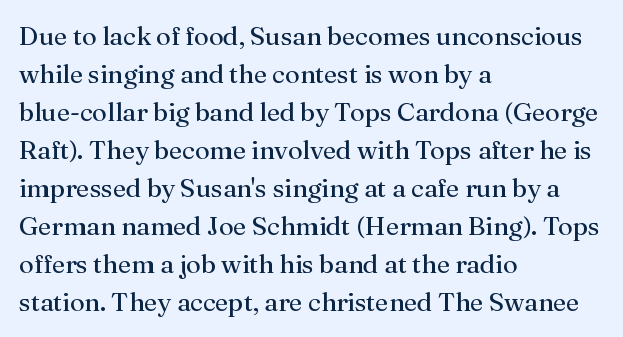
Visually the block forms a straight wall on the left and a jagged coastline on the right. Caption: standard tracking, unaltered. The type sits square on the baseline with zero lean. Weight: not bold — regular or lighter.
